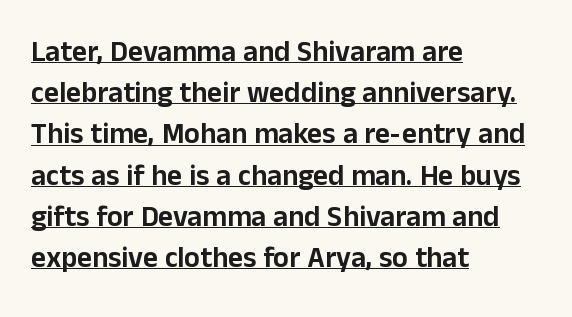
The image shows 29 px sans-serif type, upright; set left-aligned, normal line spacing (1.42x), normal letter spacing, underlined; low stroke contrast and a medium x-height.
